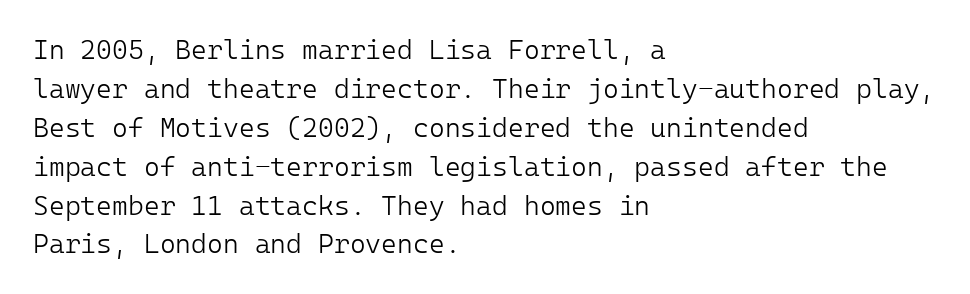
Q: Is the text bold? A: No.
Q: Is the text italic (slanted)? A: No, it is upright.
Q: Is the text underlined? A: No.
Q: How is the paragraph aligned? A: Left-aligned.
Q: Is the spacing between letters normal or unusually wide? A: Normal.
Q: Is the spacing between lines tight, normal or loose? A: Normal.
